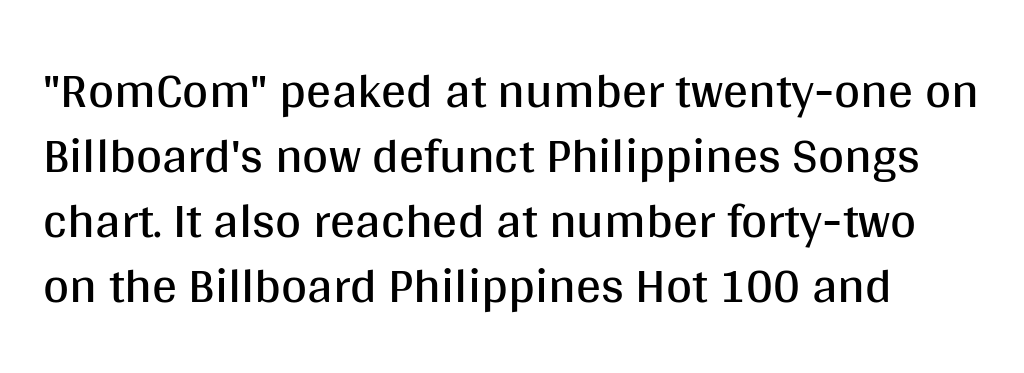
Has an underline been added? It has not. These lines are composed in type without serifs. The vertical gap from one line to the next is medium. These lines are rendered in a variable-pitch font. Italic: no, the glyphs are upright roman.
